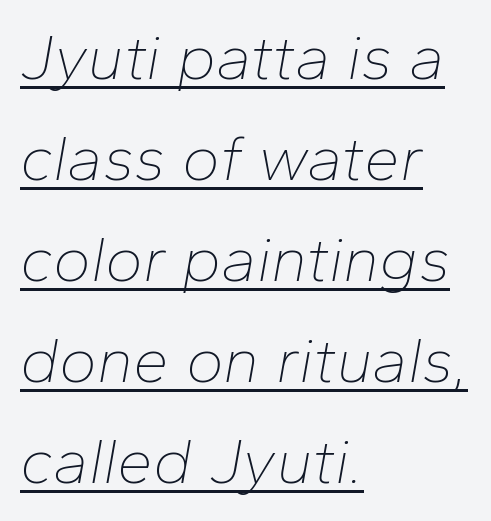
{"italic": "yes", "lean": "right", "slant_degrees": 10, "bold": "no", "weight": "thin", "width": "normal", "stroke_contrast": "low", "x_height": "medium", "monospaced": "no", "underline": "yes", "align": "left", "line_spacing": "normal", "line_spacing_ratio": 1.58, "letter_spacing": "normal", "letter_spacing_em": 0.0, "glyph_px": 64}
